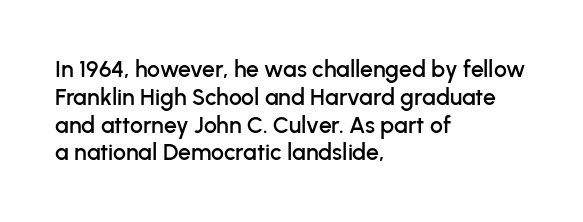
Here the glyphs are tracked normally, forming tight word shapes. The specimen omits any rule beneath the text block's lines. Vertical strokes here are truly vertical. The lines in this sample share a left origin and differ only in where they stop.
